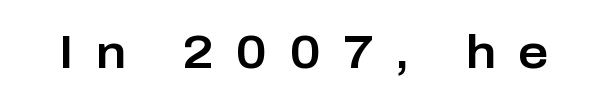
The image shows 47 px sans-serif type, upright; set unusually wide letter spacing (+0.47 em), not underlined; low stroke contrast and a medium x-height.
